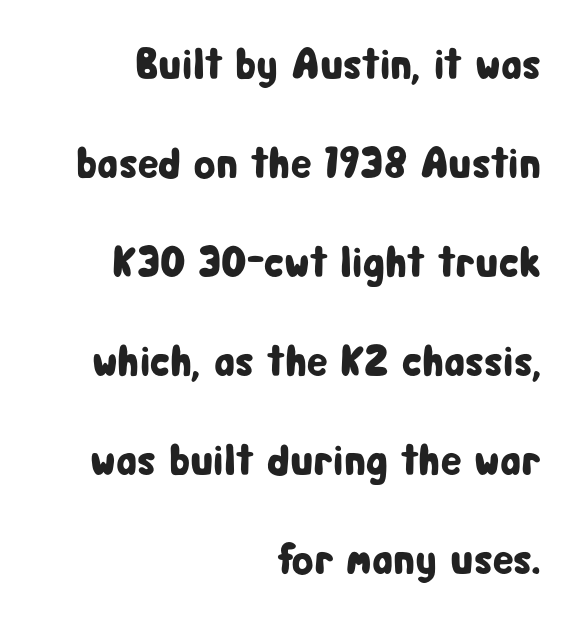
The compositor pushed each line to the right boundary. Proportional: the letters do not fall into vertical columns. Posture: upright roman. Horizontal bands of white between lines are thick stripes. The face used here is rendered with its standard letterfit. This rendering employs a face without finishing strokes, i.e., a sans-serif.
